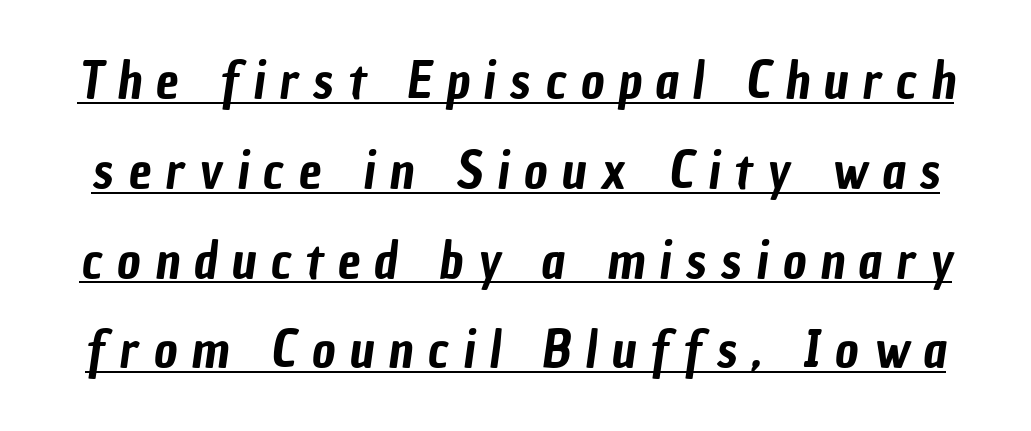
{"serif": "no", "width": "condensed", "stroke_contrast": "low", "x_height": "medium", "monospaced": "no", "underline": "yes", "line_spacing_ratio": 1.76, "letter_spacing": "wide", "letter_spacing_em": 0.28, "glyph_px": 51}
